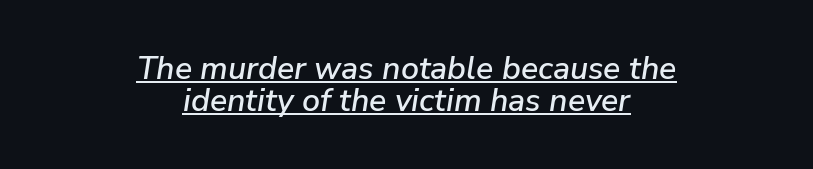
The image shows 32 px text type, italic (leaning right); set centered, tight line spacing (0.99x), normal letter spacing, underlined; low stroke contrast and a medium x-height.
